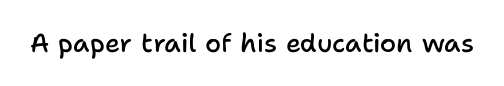
Ascenders rise straight up at ninety degrees. The typesetting leans somewhat heavy: a semibold. Observe the ordinary spacing: letters are neighbours, not strangers. Only glyphs here, with clear space below each row.
